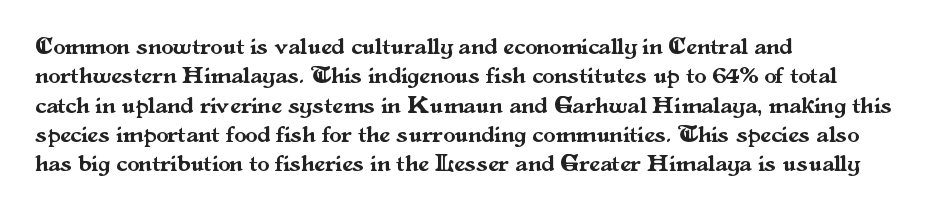
{"italic": "no", "underline": "no", "align": "left", "line_spacing_ratio": 1.22, "letter_spacing": "normal", "letter_spacing_em": 0.0, "glyph_px": 24}
